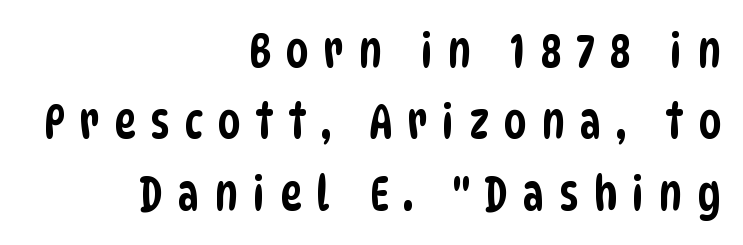
{"serif": "no", "width": "condensed", "stroke_contrast": "low", "x_height": "large", "monospaced": "no", "underline": "no", "align": "right", "line_spacing": "normal", "line_spacing_ratio": 1.52, "letter_spacing": "wide", "letter_spacing_em": 0.31, "glyph_px": 47}
